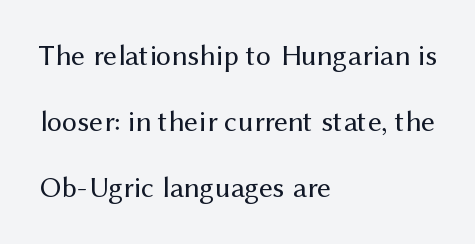
Q: Is the text bold? A: No.
Q: Is the text italic (slanted)? A: No, it is upright.
Q: Is the typeface a serif or a sans-serif typeface? A: Sans-serif.
Q: Is the text underlined? A: No.
Q: How is the paragraph aligned? A: Left-aligned.
Q: Is the spacing between letters normal or unusually wide? A: Normal.
Q: Is the spacing between lines tight, normal or loose? A: Loose.
Q: Width (condensed, normal, or wide)? A: Normal.
Q: Stroke contrast? A: Medium.
Q: x-height? A: Medium.
Q: Monospaced? A: No.
